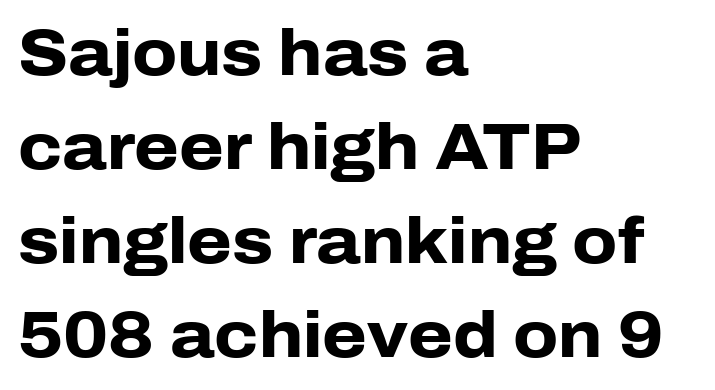
{"serif": "no", "italic": "no", "bold": "yes", "weight": "heavy", "width": "normal", "stroke_contrast": "low", "x_height": "medium", "monospaced": "no", "underline": "no", "align": "left", "line_spacing": "normal", "line_spacing_ratio": 1.47, "letter_spacing": "normal", "letter_spacing_em": 0.0, "glyph_px": 64}
